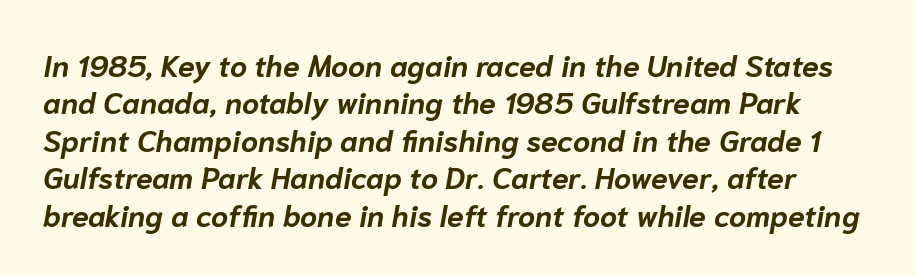
Q: Is the text bold? A: Yes.
Q: Is the text italic (slanted)? A: Yes, it leans right by about 10 degrees.
Q: Is the text underlined? A: No.
Q: Is the spacing between letters normal or unusually wide? A: Normal.
Q: Is the spacing between lines tight, normal or loose? A: Normal.
Q: Width (condensed, normal, or wide)? A: Normal.
Q: Stroke contrast? A: Low.
Q: x-height? A: Medium.
Q: Monospaced? A: No.
